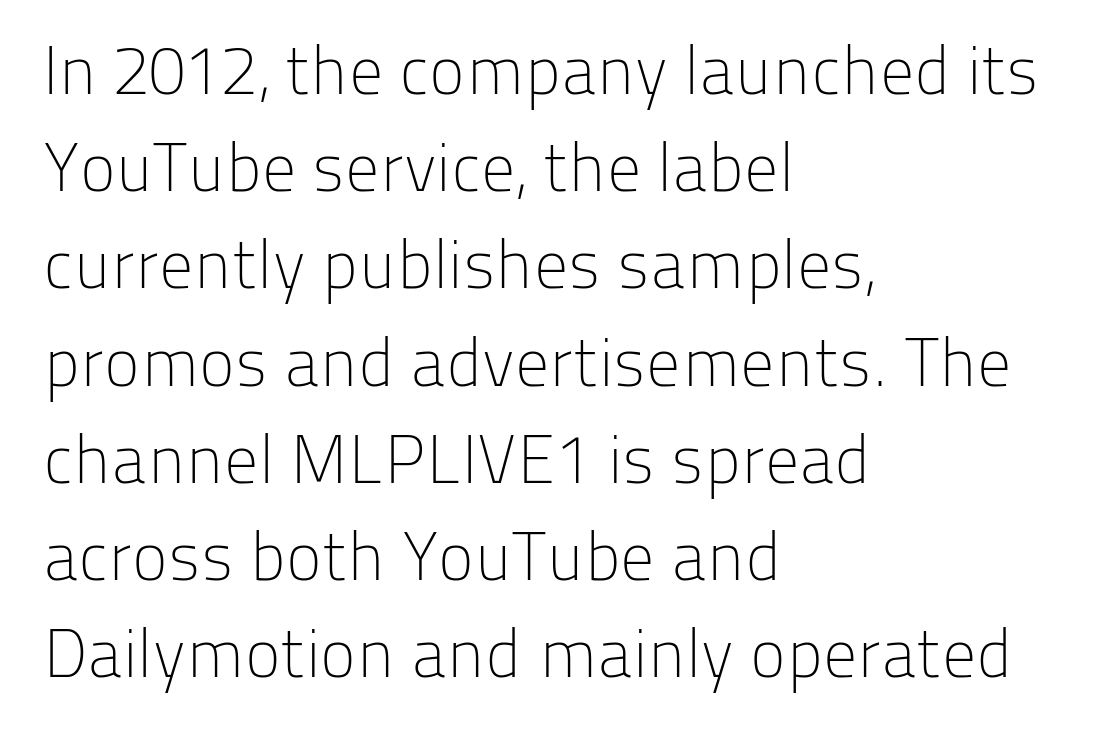
Q: Is the text bold? A: No.
Q: Is the text italic (slanted)? A: No, it is upright.
Q: Is the typeface a serif or a sans-serif typeface? A: Sans-serif.
Q: Is the text underlined? A: No.
Q: How is the paragraph aligned? A: Left-aligned.
Q: Is the spacing between letters normal or unusually wide? A: Normal.
Q: Is the spacing between lines tight, normal or loose? A: Normal.
Q: Width (condensed, normal, or wide)? A: Normal.
Q: Stroke contrast? A: Low.
Q: x-height? A: Medium.
Q: Monospaced? A: No.
